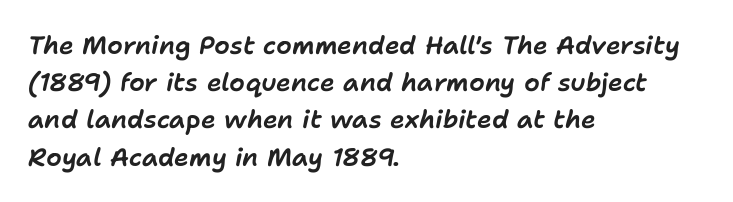
The image shows 25 px text type, italic (leaning right); set left-aligned, normal line spacing (1.49x), normal letter spacing, not underlined.
